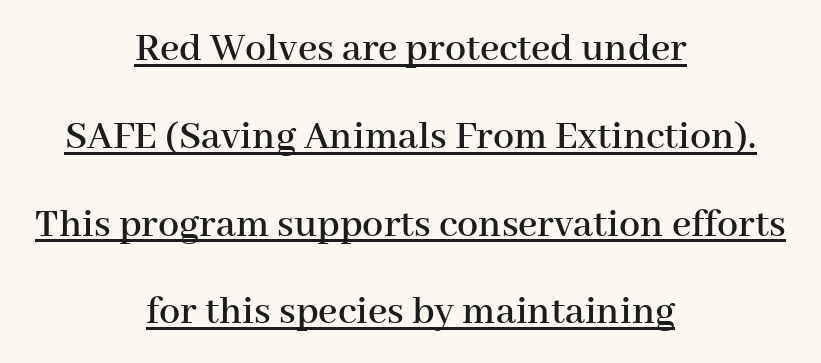
{"serif": "yes", "italic": "no", "width": "normal", "stroke_contrast": "high", "x_height": "medium", "monospaced": "no", "underline": "yes", "align": "center", "line_spacing": "loose", "line_spacing_ratio": 2.09, "letter_spacing": "normal", "letter_spacing_em": 0.0, "glyph_px": 42}
